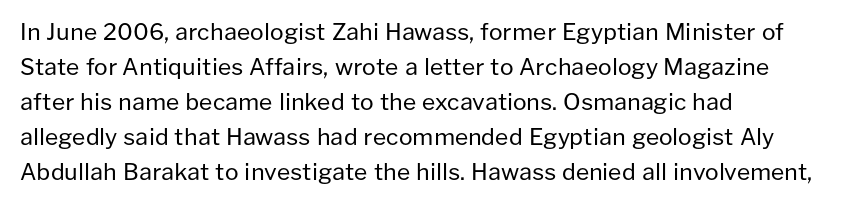
The image shows 23 px text type, upright; set left-aligned, normal line spacing (1.52x), normal letter spacing, not underlined.
